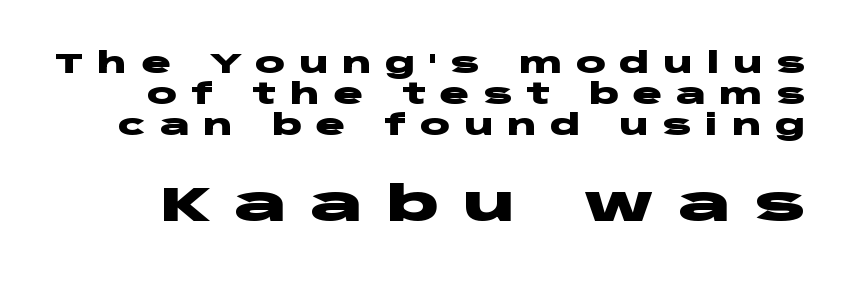
Quick note: underline off. Vertical spacing — tight. The characters look thick and weighty, a clear bold. The face used here is a sans, in the tradition of grotesques and geometrics. Here the glyphs are tracked loosely, breaking word shapes into spaced letters. You could not count columns in this text — the font is proportionally spaced.
